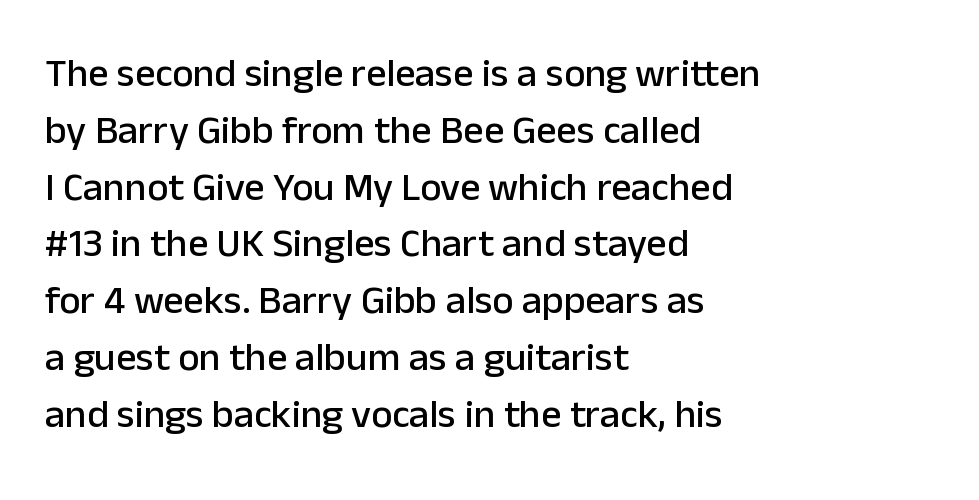
{"serif": "no", "italic": "no", "width": "normal", "stroke_contrast": "low", "x_height": "medium", "monospaced": "no", "underline": "no", "align": "left", "line_spacing": "normal", "line_spacing_ratio": 1.42, "letter_spacing": "normal", "letter_spacing_em": 0.0, "glyph_px": 40}
